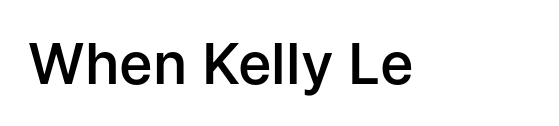
{"serif": "no", "italic": "no", "bold": "semi", "weight": "semibold", "width": "normal", "stroke_contrast": "low", "x_height": "medium", "monospaced": "no", "underline": "no", "letter_spacing": "normal", "letter_spacing_em": 0.0, "glyph_px": 57}
